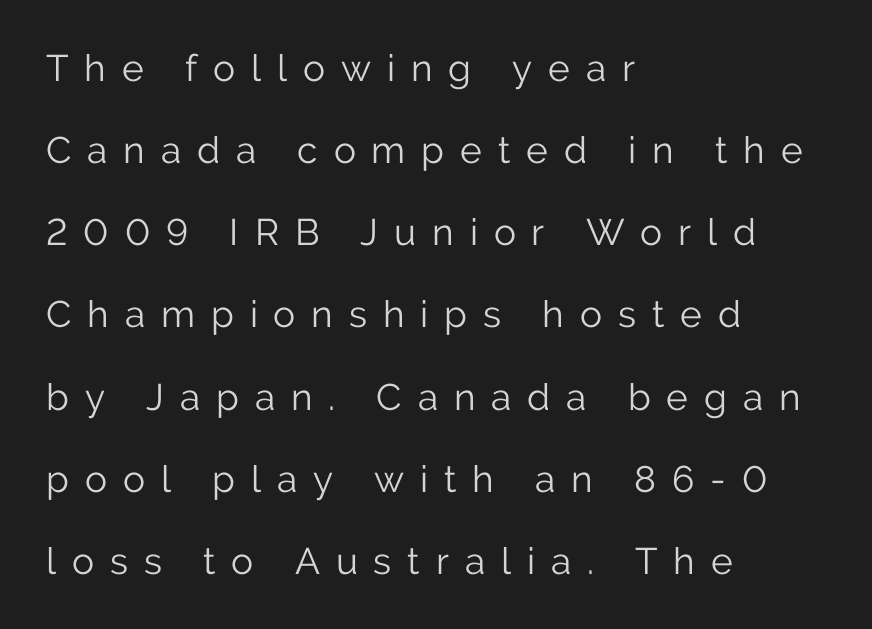
Q: Is the text bold? A: No.
Q: Is the text italic (slanted)? A: No, it is upright.
Q: Is the typeface a serif or a sans-serif typeface? A: Sans-serif.
Q: Is the text underlined? A: No.
Q: How is the paragraph aligned? A: Left-aligned.
Q: Is the spacing between letters normal or unusually wide? A: Unusually wide.
Q: Is the spacing between lines tight, normal or loose? A: Loose.
Q: Width (condensed, normal, or wide)? A: Normal.
Q: Stroke contrast? A: Low.
Q: x-height? A: Medium.
Q: Monospaced? A: No.
